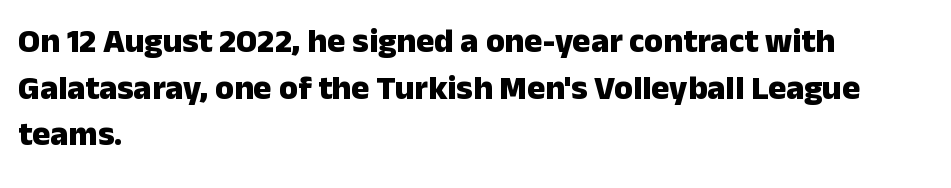
The face used here is rendered with its standard letterfit. A classic flush-left, rag-right setting is used for this passage. A bare baseline throughout the passage. Looks like regular typesetting: each glyph gets only the width it needs.
